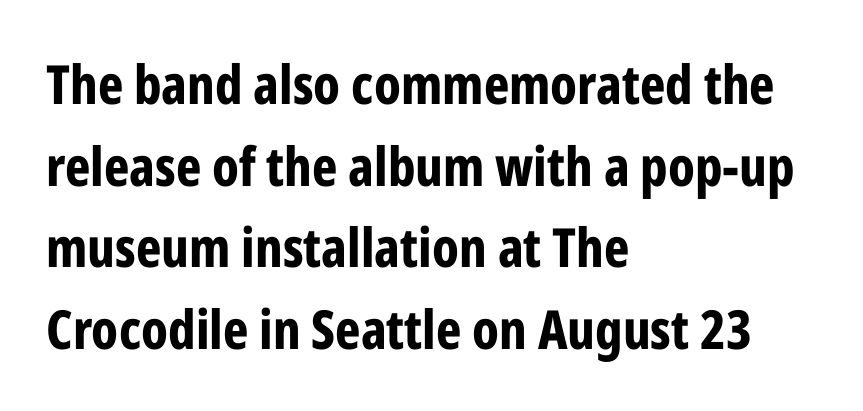
{"serif": "no", "italic": "no", "bold": "yes", "weight": "bold", "width": "condensed", "stroke_contrast": "low", "x_height": "medium", "monospaced": "no", "underline": "no", "align": "left", "line_spacing": "normal", "line_spacing_ratio": 1.51, "letter_spacing": "normal", "letter_spacing_em": 0.0, "glyph_px": 54}
